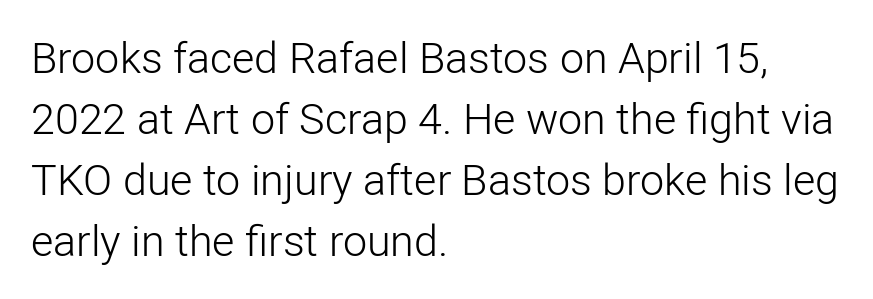
The image shows 43 px light sans-serif type, upright; set left-aligned, normal line spacing (1.42x), normal letter spacing, not underlined; low stroke contrast and a medium x-height.
